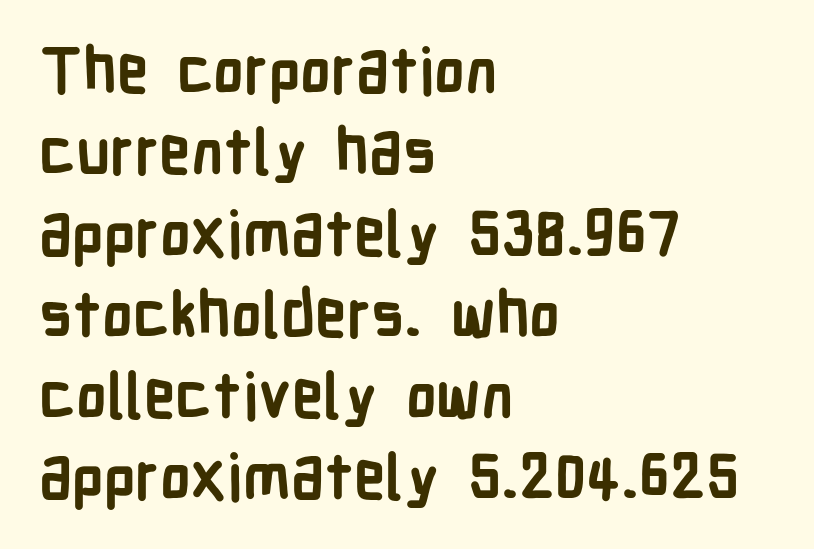
Q: Is the text bold? A: Yes.
Q: Is the text italic (slanted)? A: No, it is upright.
Q: Is the typeface a serif or a sans-serif typeface? A: Sans-serif.
Q: Is the text underlined? A: No.
Q: How is the paragraph aligned? A: Left-aligned.
Q: Is the spacing between letters normal or unusually wide? A: Normal.
Q: Is the spacing between lines tight, normal or loose? A: Normal.
Q: Width (condensed, normal, or wide)? A: Condensed.
Q: Stroke contrast? A: Low.
Q: x-height? A: Medium.
Q: Monospaced? A: No.
